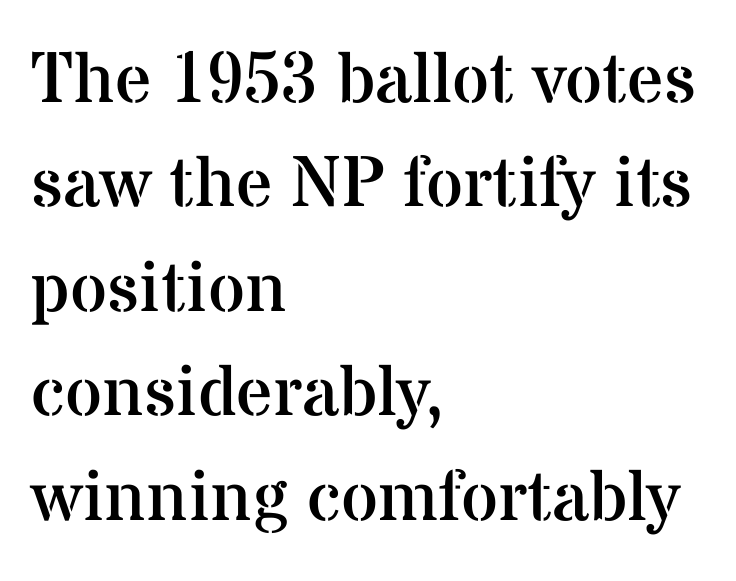
Q: Is the text bold? A: No.
Q: Is the text italic (slanted)? A: No, it is upright.
Q: Is the typeface a serif or a sans-serif typeface? A: Serif.
Q: Is the text underlined? A: No.
Q: How is the paragraph aligned? A: Left-aligned.
Q: Is the spacing between letters normal or unusually wide? A: Normal.
Q: Is the spacing between lines tight, normal or loose? A: Normal.
Q: Width (condensed, normal, or wide)? A: Normal.
Q: Stroke contrast? A: Medium.
Q: x-height? A: Medium.
Q: Monospaced? A: No.
